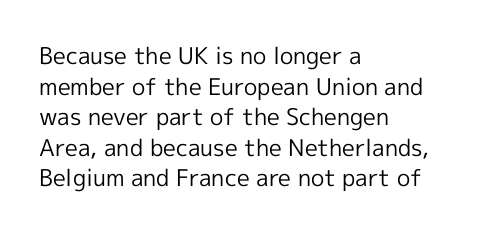
The image shows 23 px text type, upright; set left-aligned, normal line spacing (1.33x), normal letter spacing, not underlined.
